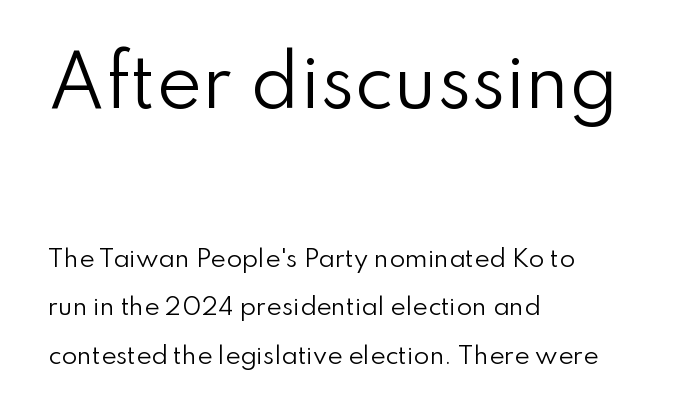
{"serif": "no", "italic": "no", "bold": "no", "weight": "regular", "width": "normal", "stroke_contrast": "low", "x_height": "small", "monospaced": "no", "underline": "no", "align": "left", "line_spacing": "loose", "line_spacing_ratio": 2.09, "letter_spacing": "normal", "letter_spacing_em": 0.0, "larger_block": "first", "size_ratio": 3.0, "glyph_px": 69}
